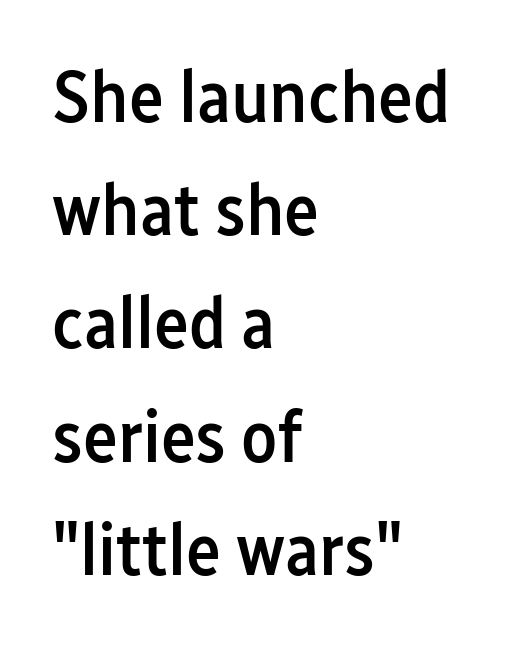
{"serif": "no", "italic": "no", "bold": "semi", "weight": "semibold", "width": "condensed", "stroke_contrast": "low", "x_height": "medium", "monospaced": "no", "underline": "no", "align": "left", "line_spacing": "normal", "line_spacing_ratio": 1.53, "letter_spacing": "normal", "letter_spacing_em": 0.0, "glyph_px": 74}
